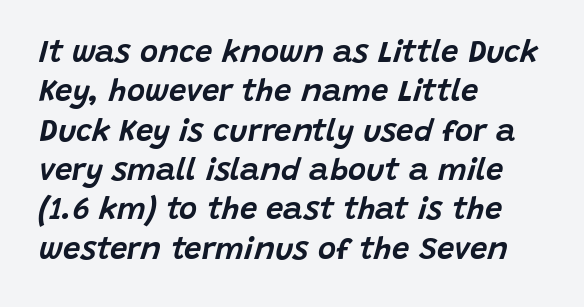
{"italic": "yes", "lean": "right", "slant_degrees": 15, "width": "normal", "stroke_contrast": "low", "x_height": "large", "monospaced": "no", "underline": "no", "align": "left", "line_spacing": "normal", "line_spacing_ratio": 1.27, "letter_spacing": "normal", "letter_spacing_em": 0.0, "glyph_px": 31}
